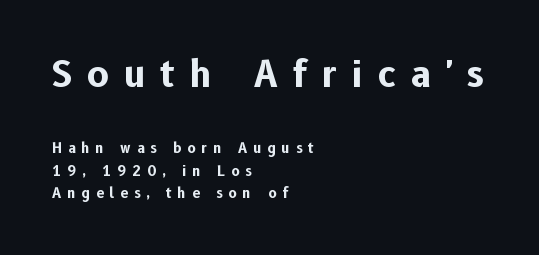
A dark, heavy texture on the line: the type is bold. A student would notice the top passage is typeset larger than what follows. Visually the block forms a straight wall on the left and a jagged coastline on the right. What stands out about the letter spacing? Its width — letters are far apart. Vertical strokes here are truly vertical.
